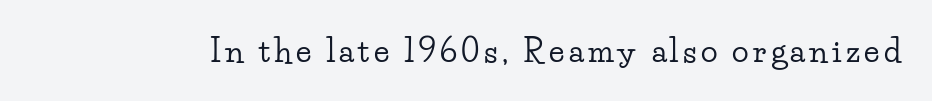
The image shows 31 px wide serif type, upright; set not underlined; low stroke contrast and a small x-height.
